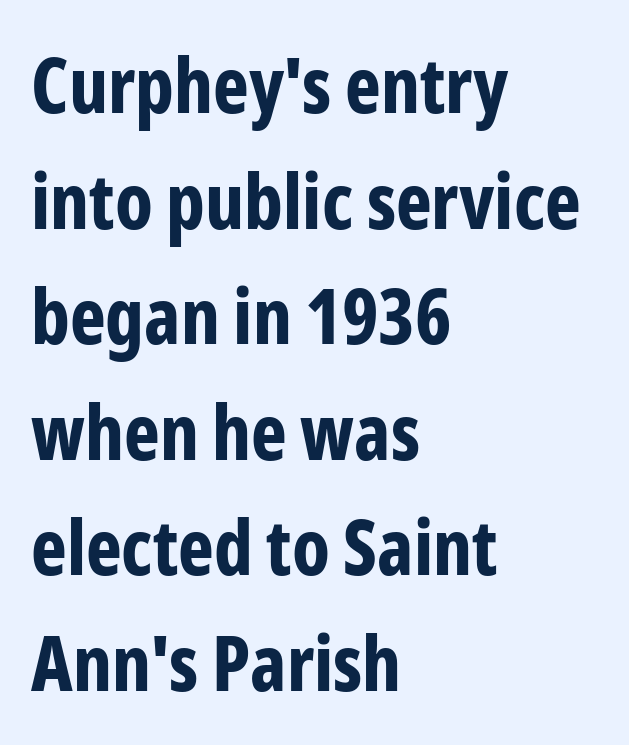
The image shows 76 px bold, condensed sans-serif type, upright; set left-aligned, normal line spacing (1.52x), normal letter spacing, not underlined; low stroke contrast and a medium x-height.
